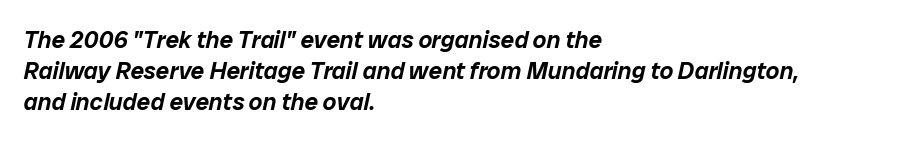
The image shows 24 px text type, italic (leaning right); set left-aligned, normal line spacing (1.29x), normal letter spacing, not underlined.
